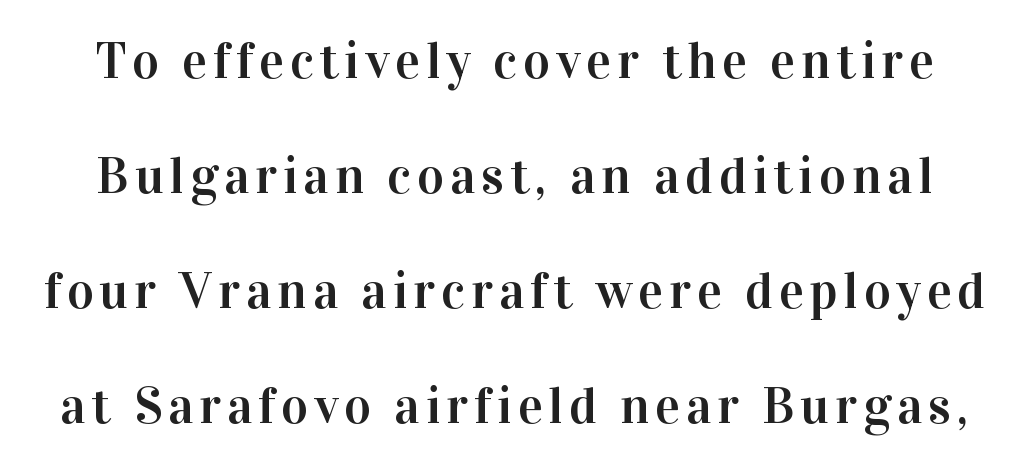
Q: Is the text italic (slanted)? A: No, it is upright.
Q: Is the typeface a serif or a sans-serif typeface? A: Serif.
Q: Is the text underlined? A: No.
Q: Is the spacing between lines tight, normal or loose? A: Loose.
Q: Width (condensed, normal, or wide)? A: Normal.
Q: Stroke contrast? A: High.
Q: x-height? A: Medium.
Q: Monospaced? A: No.
